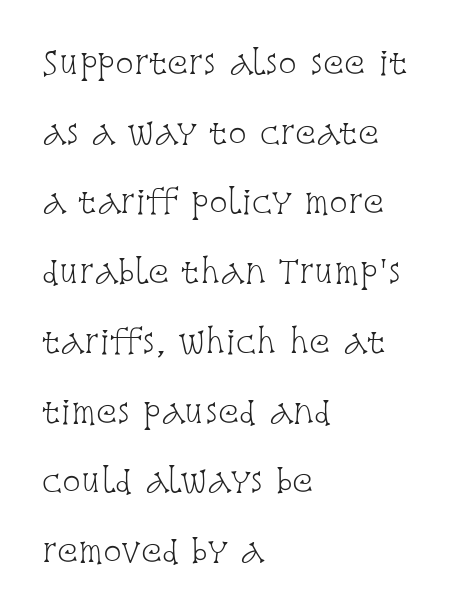
Q: Is the text bold? A: No.
Q: Is the text italic (slanted)? A: No, it is upright.
Q: Is the typeface a serif or a sans-serif typeface? A: Serif.
Q: Is the text underlined? A: No.
Q: How is the paragraph aligned? A: Left-aligned.
Q: Is the spacing between letters normal or unusually wide? A: Normal.
Q: Is the spacing between lines tight, normal or loose? A: Loose.
Q: Width (condensed, normal, or wide)? A: Condensed.
Q: Stroke contrast? A: Low.
Q: x-height? A: Large.
Q: Monospaced? A: No.
